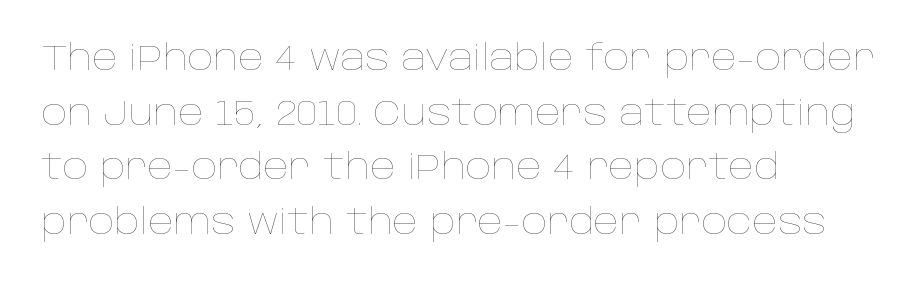
Unmarked baselines from the first word to the last. You could not count columns in this text — the font is proportionally spaced. Reading down the column, the eye jumps a familiar distance to each next line. The horizontal fit of the characters is conventional and even. Line beginnings align vertically; line endings do not. Ink coverage per letter is moderate at most.
